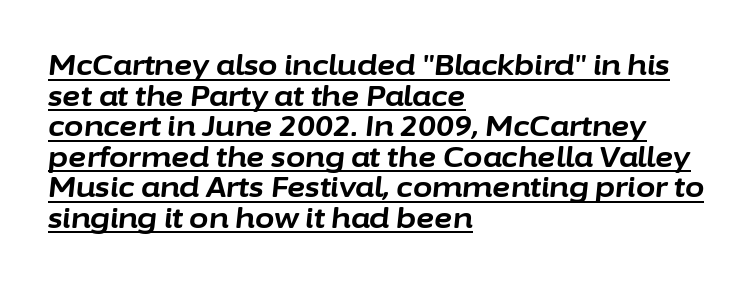
The image shows 28 px bold type, italic (leaning right); set left-aligned, tight line spacing (1.09x), normal letter spacing, underlined; low stroke contrast and a medium x-height.
